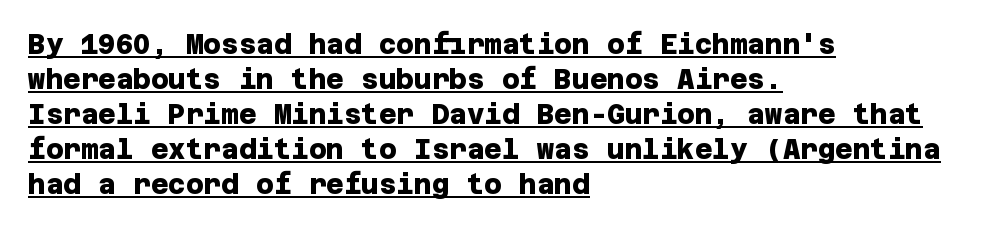
The image shows 27 px bold type; set left-aligned, normal line spacing (1.3x), normal letter spacing, underlined.
